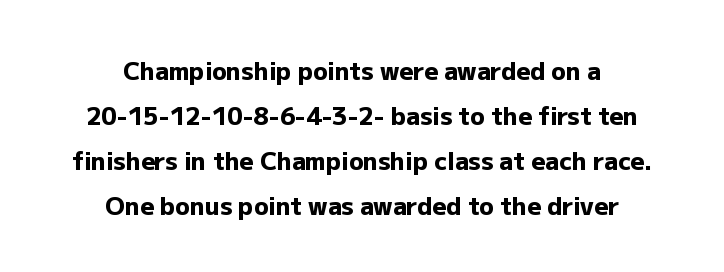
{"italic": "no", "bold": "yes", "underline": "no", "align": "center", "line_spacing_ratio": 1.87, "letter_spacing": "normal", "letter_spacing_em": 0.0, "glyph_px": 24}
